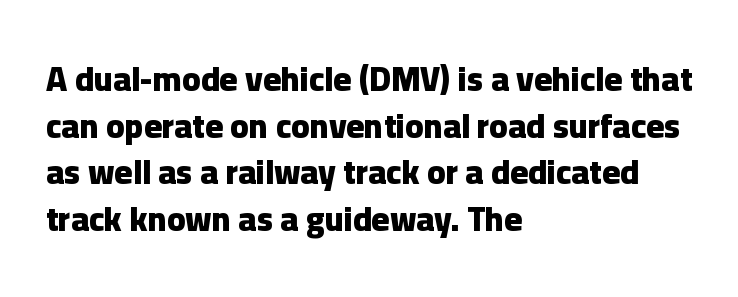
The image shows 34 px heavy sans-serif type, upright; set left-aligned, normal line spacing (1.37x), normal letter spacing, not underlined; low stroke contrast and a medium x-height.
